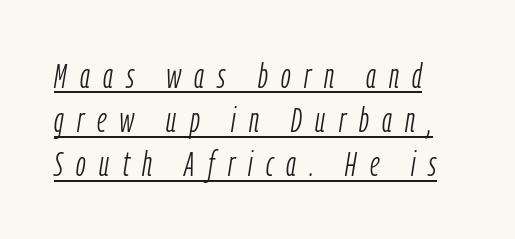
Tracking value appears strongly positive — letters spread wide. Honestly, the underline is the first thing you notice here. Do the characters align in a grid? No, the font is proportional. This sample keeps an unexceptional amount of space between lines. Characters are canted at an angle relative to the baseline's perpendicular. No chunkiness to these letters — they're not bold.
